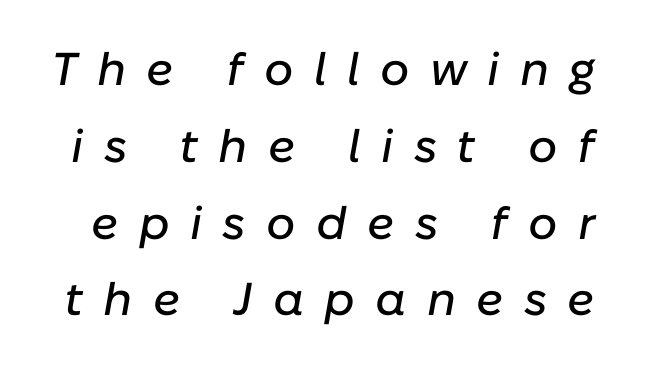
Q: Is the text italic (slanted)? A: Yes, it leans right by about 10 degrees.
Q: Is the text underlined? A: No.
Q: Is the spacing between letters normal or unusually wide? A: Unusually wide.
Q: Is the spacing between lines tight, normal or loose? A: Normal.
Q: Width (condensed, normal, or wide)? A: Normal.
Q: Stroke contrast? A: Low.
Q: x-height? A: Medium.
Q: Monospaced? A: No.
